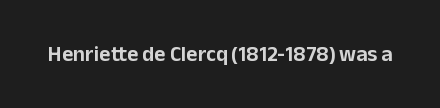
{"italic": "no", "underline": "no", "letter_spacing": "normal", "letter_spacing_em": 0.0, "glyph_px": 22}
